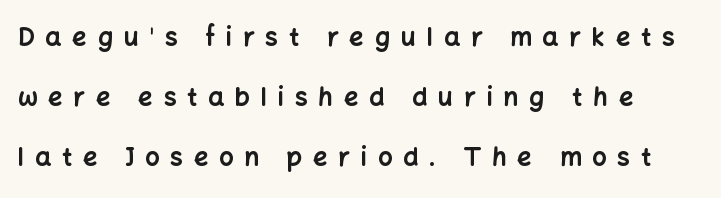
Horizontally, the lines are justified to the leading edge only. It's the straight-up-and-down kind of type. The specimen omits any rule beneath the text block's lines. How would I describe the line gaps? Wide and relaxed. A full-strength bold gives these letters their thick strokes. Letter spacing: wide.
